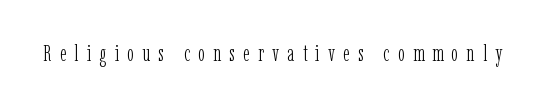
Q: Is the text bold? A: No.
Q: Is the text italic (slanted)? A: No, it is upright.
Q: Is the text underlined? A: No.
Q: Is the spacing between letters normal or unusually wide? A: Unusually wide.
